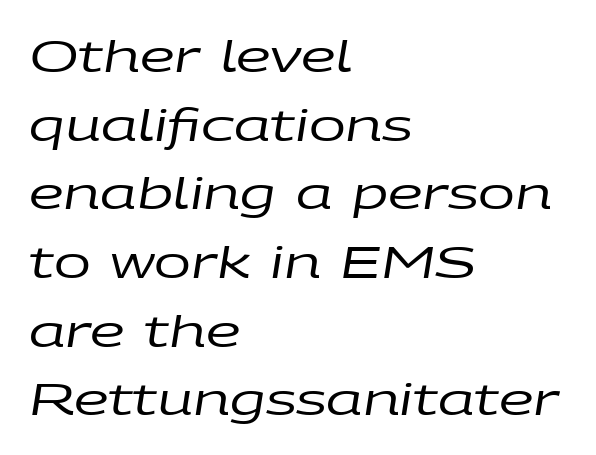
The lettering tilts uniformly, giving the passage an italic look. Here the designer chose a conventional face with non-uniform glyph widths. Where is the straight margin? On the left. Underline: absent. No chunkiness to these letters — they're not bold.
